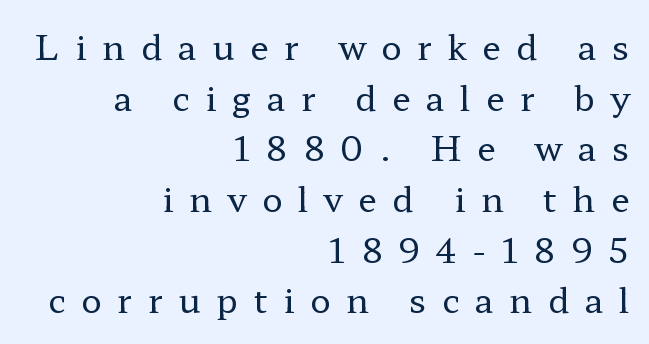
Is this a heavy cut? Hardly; it is regular or lighter. The tracking jumps out immediately: characters are airy and widely separated. Lines of text with bare space underneath. Do the characters align in a grid? No, the font is proportional. Leading: standard.
